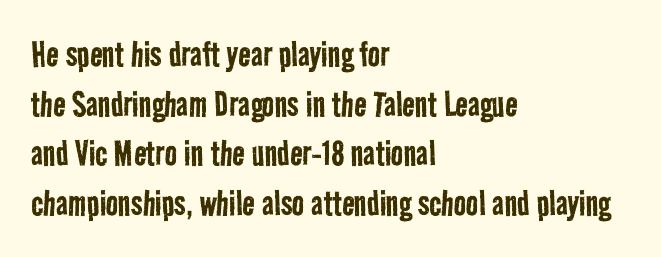
This rendering leaves character spacing at its baseline value. Which margin do the lines hug? The left one — the right edge is uneven. The rendering uses natural spacing where letterforms have individual widths. A sans-serif font was chosen for this passage.
